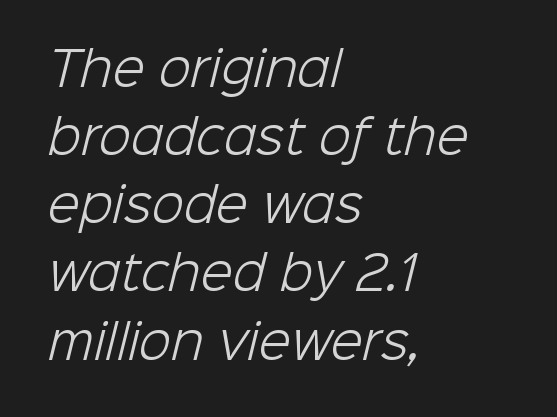
The image shows 47 px light sans-serif type; set left-aligned, normal line spacing (1.45x), normal letter spacing, not underlined; low stroke contrast and a medium x-height.
